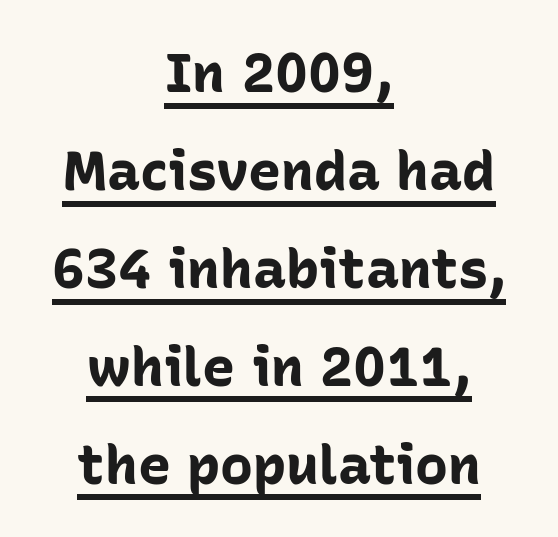
{"serif": "no", "italic": "no", "bold": "yes", "weight": "bold", "width": "normal", "stroke_contrast": "low", "x_height": "medium", "monospaced": "no", "underline": "yes", "align": "center", "line_spacing_ratio": 1.78, "letter_spacing": "normal", "letter_spacing_em": 0.0, "glyph_px": 55}
